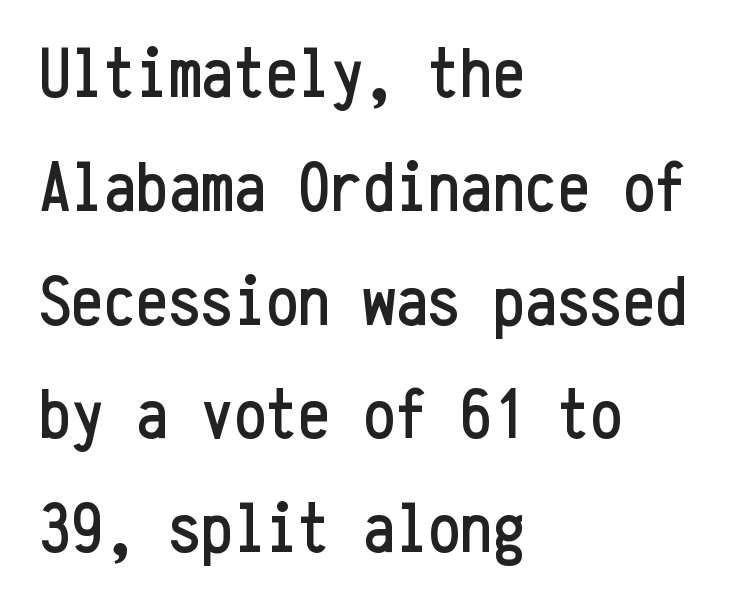
{"serif": "no", "italic": "no", "width": "condensed", "stroke_contrast": "low", "x_height": "medium", "monospaced": "yes", "underline": "no", "align": "left", "line_spacing": "normal", "line_spacing_ratio": 1.58, "letter_spacing": "normal", "letter_spacing_em": 0.0, "glyph_px": 72}
